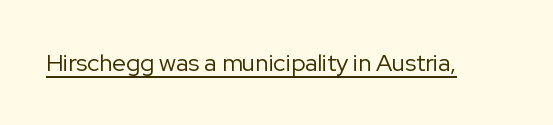
The image shows 24 px text type, upright; set normal letter spacing, underlined.
